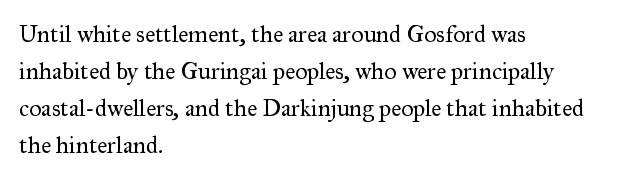
{"italic": "no", "bold": "no", "underline": "no", "align": "left", "line_spacing": "normal", "line_spacing_ratio": 1.54, "letter_spacing": "normal", "letter_spacing_em": 0.0, "glyph_px": 24}
